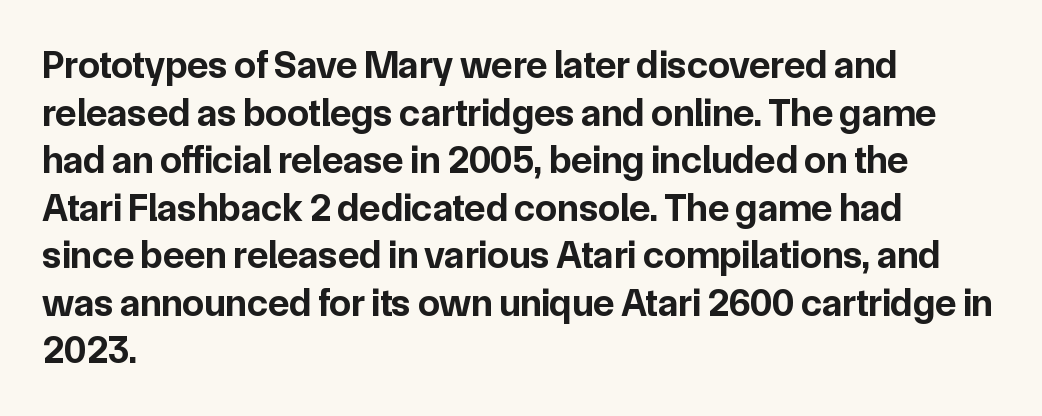
{"serif": "no", "italic": "no", "bold": "yes", "weight": "bold", "width": "normal", "stroke_contrast": "low", "x_height": "medium", "monospaced": "no", "underline": "no", "align": "left", "line_spacing_ratio": 1.22, "letter_spacing": "normal", "letter_spacing_em": 0.0, "glyph_px": 39}
